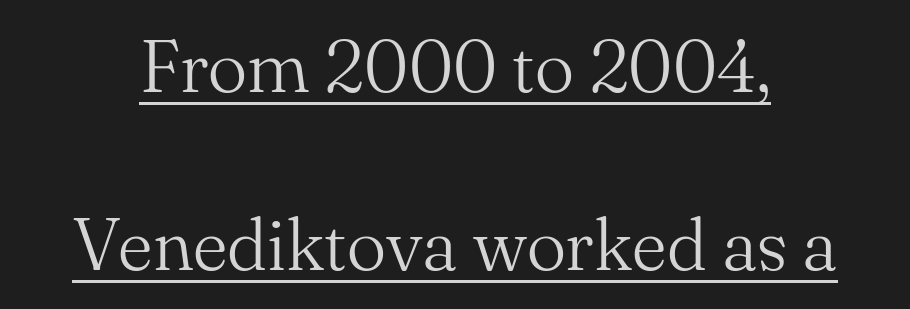
The image shows 74 px light serif type, upright; set loose line spacing (2.41x), normal letter spacing, underlined; medium stroke contrast and a small x-height.
